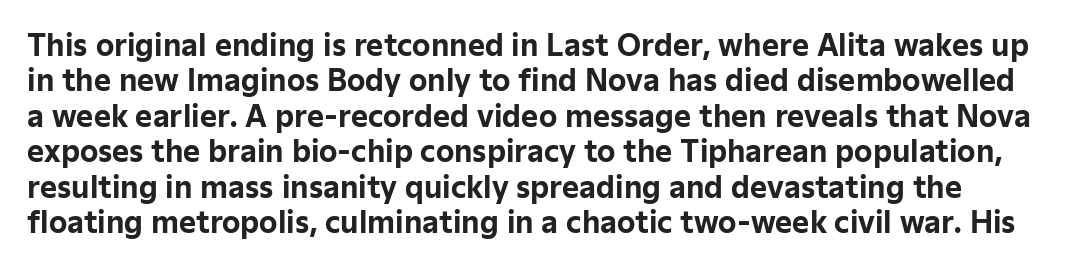
{"serif": "no", "italic": "no", "bold": "yes", "weight": "bold", "width": "normal", "stroke_contrast": "low", "x_height": "medium", "monospaced": "no", "underline": "no", "line_spacing_ratio": 1.22, "letter_spacing": "normal", "letter_spacing_em": 0.0, "glyph_px": 29}
